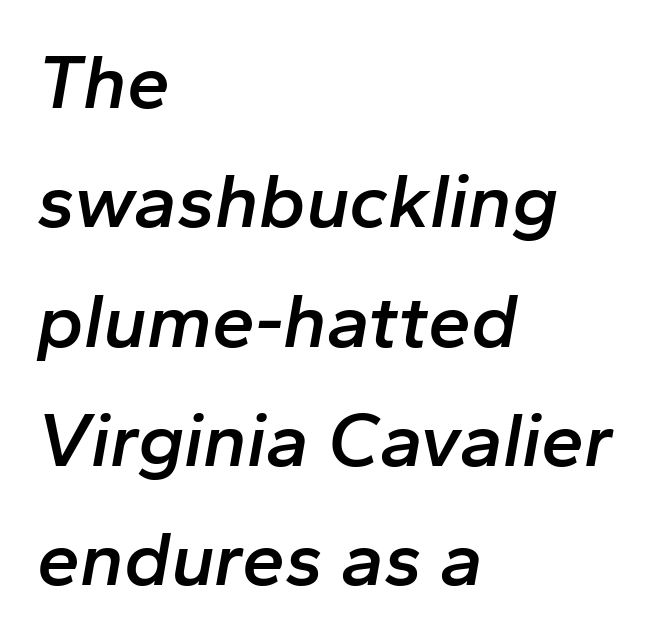
The image shows 77 px semibold type, italic (leaning right); set left-aligned, normal line spacing (1.55x), normal letter spacing, not underlined; low stroke contrast and a medium x-height.
